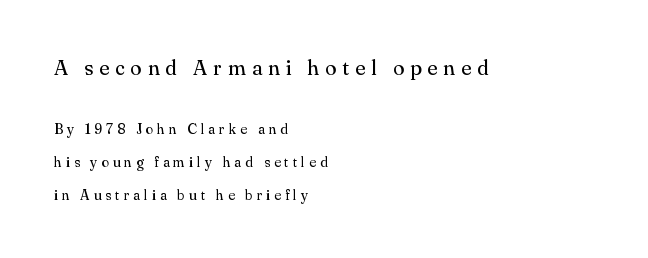
{"italic": "no", "bold": "no", "underline": "no", "align": "left", "line_spacing": "loose", "line_spacing_ratio": 2.35, "letter_spacing": "wide", "letter_spacing_em": 0.28, "larger_block": "first", "size_ratio": 1.5, "glyph_px": 21}
